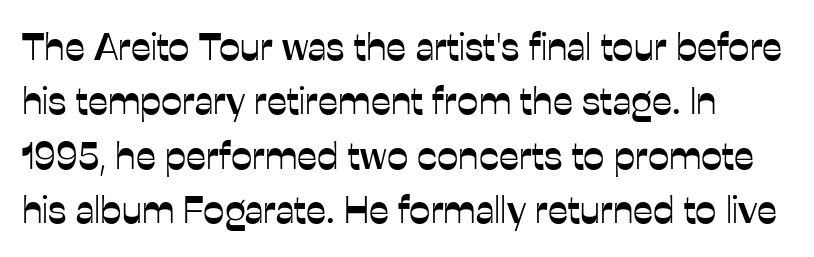
{"serif": "no", "italic": "no", "width": "normal", "stroke_contrast": "low", "x_height": "medium", "monospaced": "no", "underline": "no", "line_spacing": "normal", "line_spacing_ratio": 1.43, "letter_spacing": "normal", "letter_spacing_em": 0.0, "glyph_px": 38}
